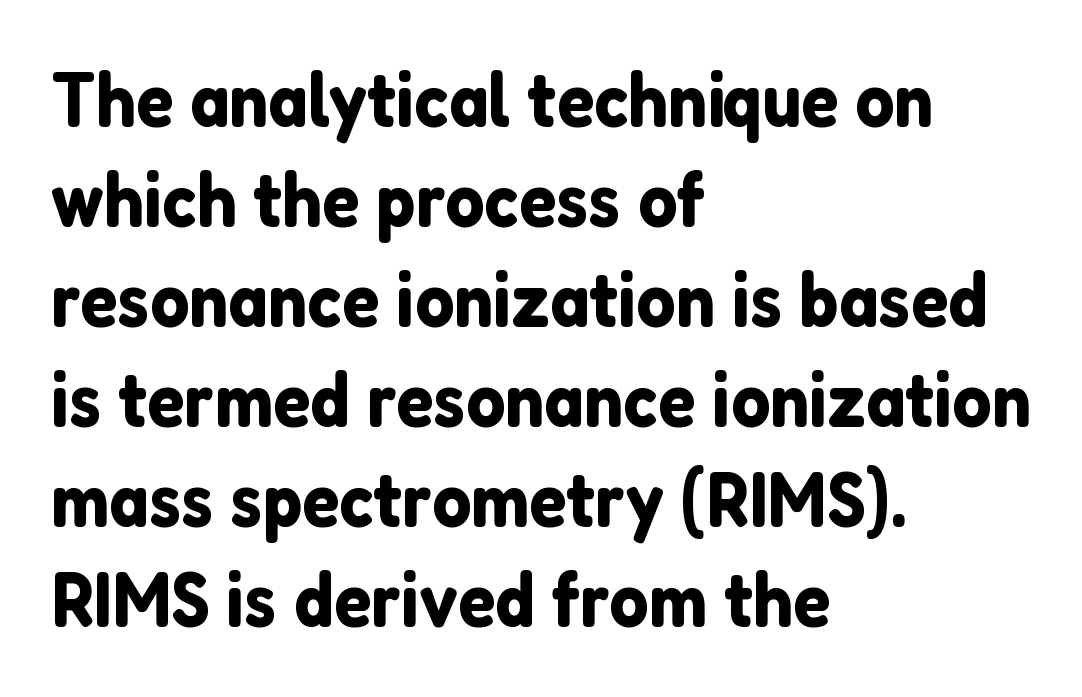
Q: Is the text italic (slanted)? A: No, it is upright.
Q: Is the typeface a serif or a sans-serif typeface? A: Sans-serif.
Q: Is the text underlined? A: No.
Q: How is the paragraph aligned? A: Left-aligned.
Q: Is the spacing between letters normal or unusually wide? A: Normal.
Q: Is the spacing between lines tight, normal or loose? A: Normal.
Q: Width (condensed, normal, or wide)? A: Normal.
Q: Stroke contrast? A: Low.
Q: x-height? A: Medium.
Q: Monospaced? A: No.
